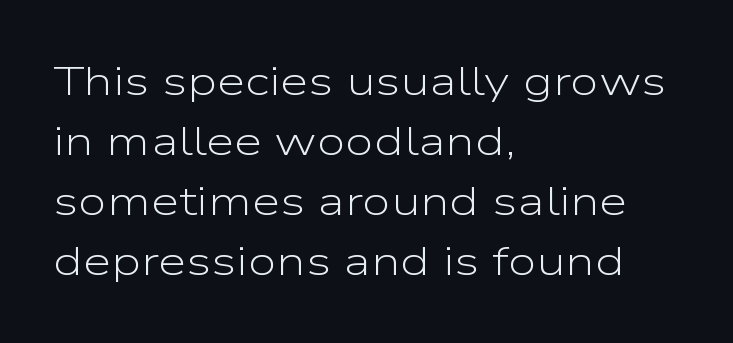
The image shows 41 px light, wide sans-serif type, upright; set left-aligned, normal line spacing (1.46x), normal letter spacing, not underlined; low stroke contrast and a medium x-height.
